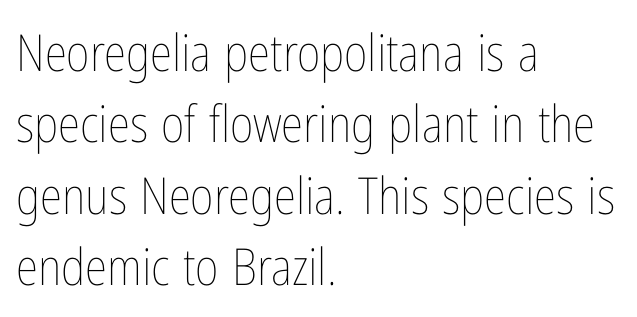
{"italic": "no", "bold": "no", "weight": "thin", "width": "condensed", "stroke_contrast": "low", "x_height": "medium", "monospaced": "no", "underline": "no", "align": "left", "line_spacing": "normal", "line_spacing_ratio": 1.4, "letter_spacing": "normal", "letter_spacing_em": 0.0, "glyph_px": 51}
